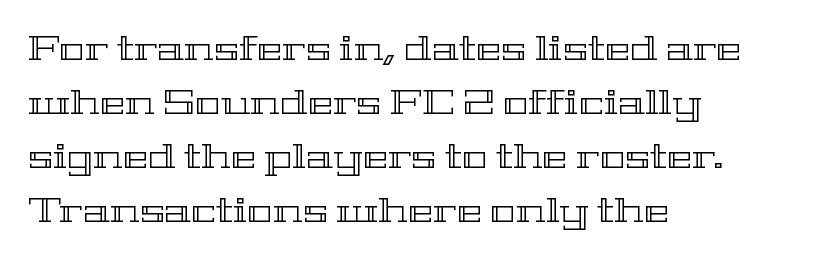
Style check: upright. How would I describe the line gaps? Plain and ordinary. Looks like regular typesetting: each glyph gets only the width it needs. Layout note: lines flush left. The letterforms sit shoulder to shoulder at normal distance. Plain, unruled lines of type.
